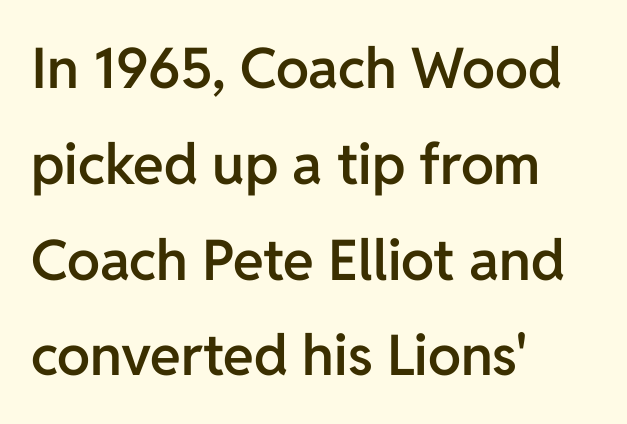
The image shows 56 px semibold sans-serif type, upright; set left-aligned, line spacing 1.71x, normal letter spacing, not underlined; low stroke contrast and a medium x-height.
